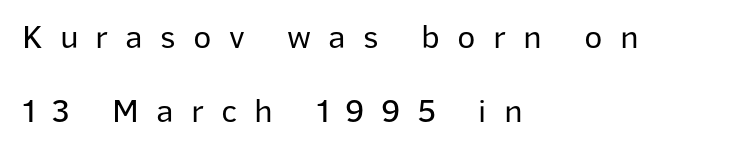
You could not count columns in this text — the font is proportionally spaced. Descenders hang freely into open space. Each line starts at the same left margin while the right side varies. This is not heavy type; no bold has been used. The lettering holds an erect, upright posture throughout. You can tell from the bare stems that sans-serif type was used.
